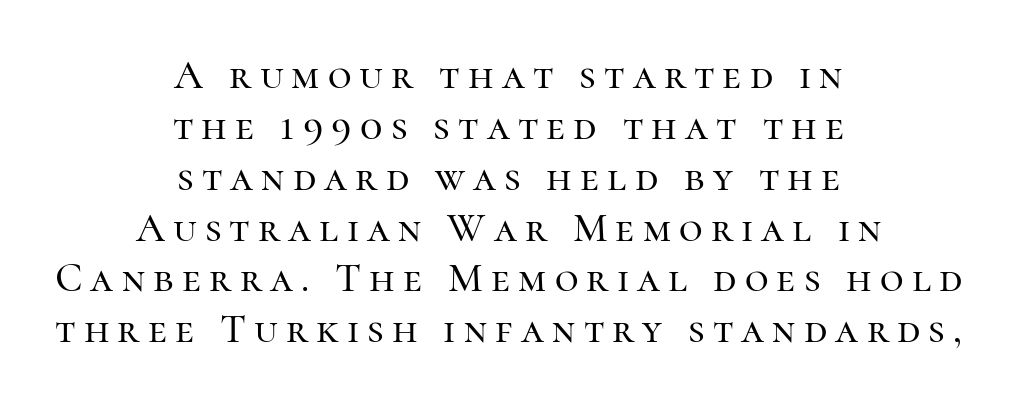
Q: Is the text italic (slanted)? A: No, it is upright.
Q: Is the typeface a serif or a sans-serif typeface? A: Serif.
Q: Is the text underlined? A: No.
Q: How is the paragraph aligned? A: Centered.
Q: Is the spacing between letters normal or unusually wide? A: Unusually wide.
Q: Width (condensed, normal, or wide)? A: Normal.
Q: Stroke contrast? A: High.
Q: x-height? A: Medium.
Q: Monospaced? A: No.
